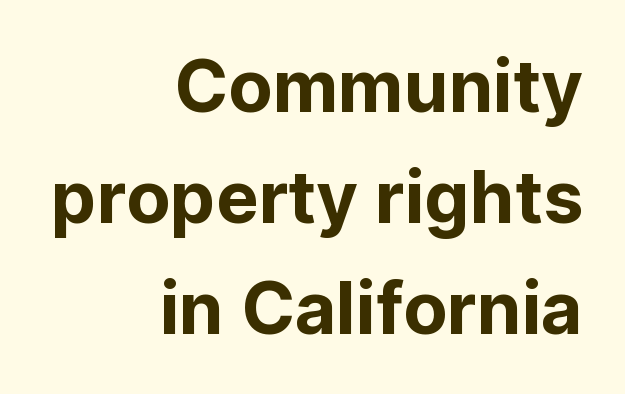
Q: Is the text italic (slanted)? A: No, it is upright.
Q: Is the typeface a serif or a sans-serif typeface? A: Sans-serif.
Q: Is the text underlined? A: No.
Q: How is the paragraph aligned? A: Right-aligned.
Q: Is the spacing between letters normal or unusually wide? A: Normal.
Q: Is the spacing between lines tight, normal or loose? A: Normal.
Q: Width (condensed, normal, or wide)? A: Normal.
Q: Stroke contrast? A: Low.
Q: x-height? A: Medium.
Q: Monospaced? A: No.
